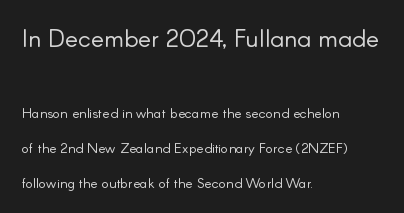
{"italic": "no", "bold": "no", "underline": "no", "align": "left", "line_spacing": "loose", "line_spacing_ratio": 2.49, "letter_spacing": "normal", "letter_spacing_em": 0.0, "larger_block": "first", "size_ratio": 1.79, "glyph_px": 25}
